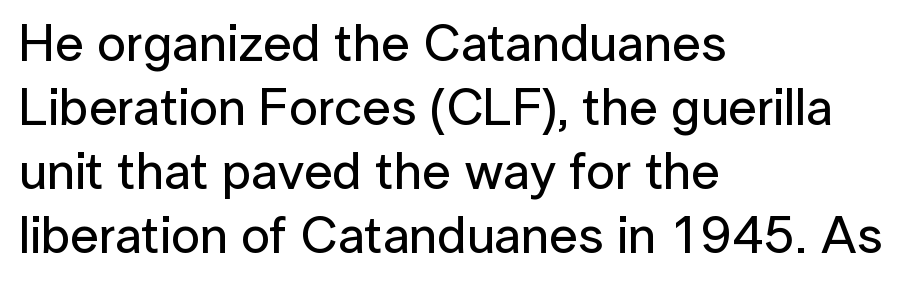
This is sans-serif lettering, the kind often seen on screens and signage. Caption: multi-line text, flush left, ragged right. No word sits above an underline. Posture: straight, roman, zero tilt. The face used here is proportionally spaced, like ordinary book or web type. Letter spacing: default.
